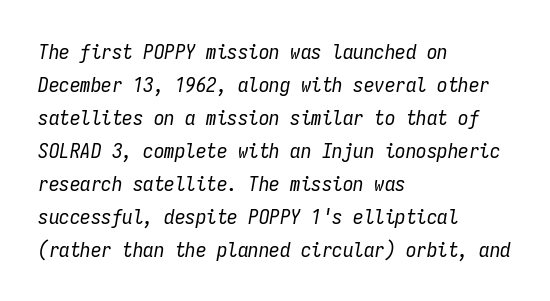
Q: Is the text bold? A: No.
Q: Is the text italic (slanted)? A: Yes, it leans right by about 9 degrees.
Q: Is the text underlined? A: No.
Q: How is the paragraph aligned? A: Left-aligned.
Q: Is the spacing between letters normal or unusually wide? A: Normal.
Q: Is the spacing between lines tight, normal or loose? A: Normal.
